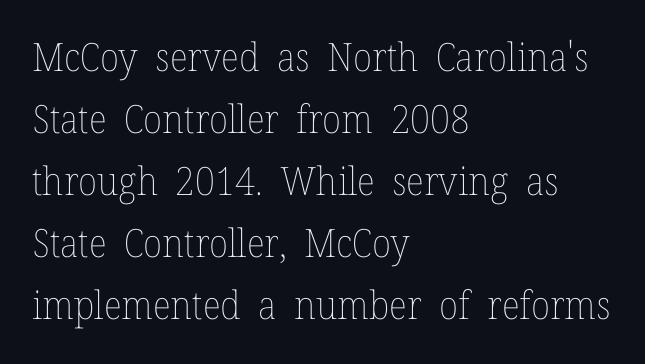
The image shows 39 px thin type, upright; set left-aligned, normal line spacing (1.59x), normal letter spacing, not underlined; low stroke contrast and a medium x-height.
